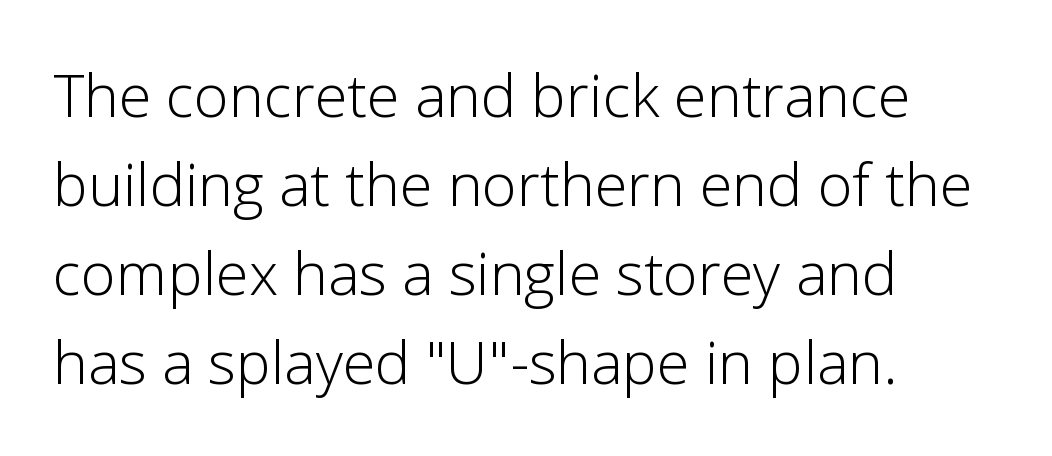
{"serif": "no", "italic": "no", "bold": "no", "weight": "light", "width": "normal", "stroke_contrast": "low", "x_height": "medium", "monospaced": "no", "underline": "no", "align": "left", "line_spacing": "normal", "line_spacing_ratio": 1.51, "letter_spacing": "normal", "letter_spacing_em": 0.0, "glyph_px": 59}
